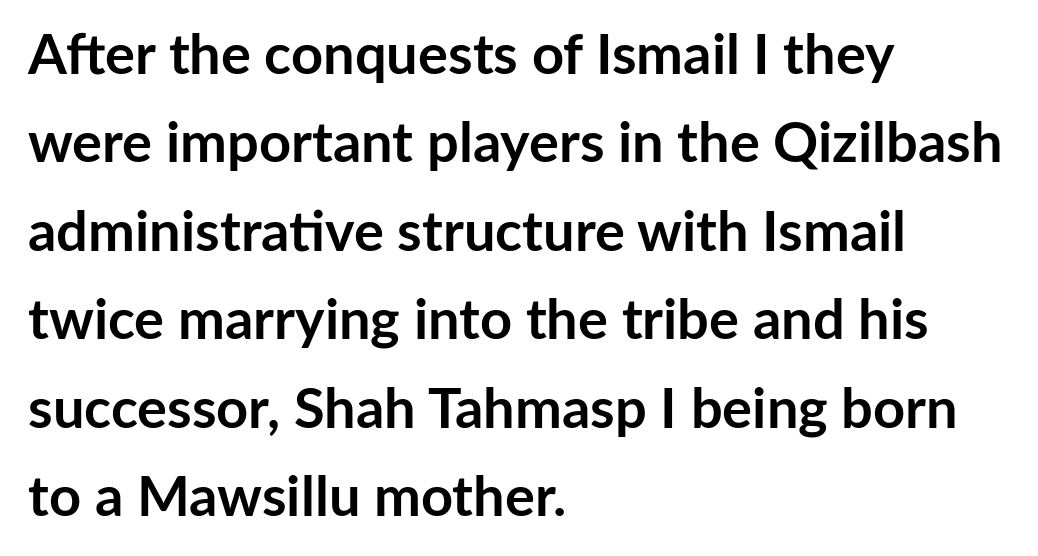
{"serif": "no", "italic": "no", "bold": "yes", "weight": "semibold", "width": "normal", "stroke_contrast": "low", "x_height": "medium", "monospaced": "no", "underline": "no", "align": "left", "line_spacing": "normal", "line_spacing_ratio": 1.58, "letter_spacing": "normal", "letter_spacing_em": 0.0, "glyph_px": 56}
